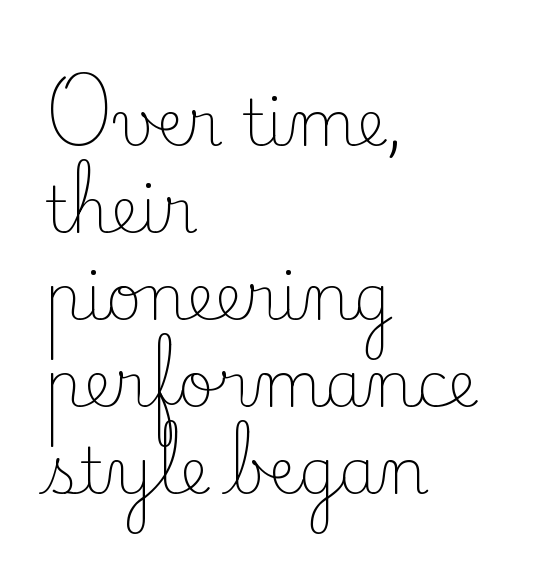
{"serif": "yes", "italic": "no", "bold": "no", "weight": "light", "width": "normal", "stroke_contrast": "low", "x_height": "small", "monospaced": "no", "underline": "no", "align": "left", "line_spacing": "normal", "line_spacing_ratio": 1.38, "letter_spacing": "normal", "letter_spacing_em": 0.0, "glyph_px": 63}
